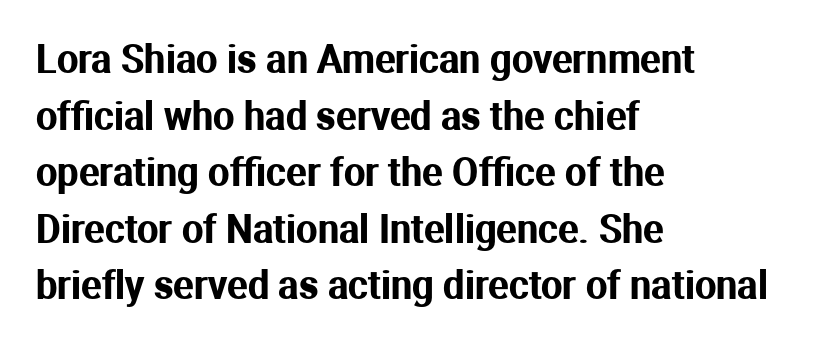
Q: Is the text italic (slanted)? A: No, it is upright.
Q: Is the typeface a serif or a sans-serif typeface? A: Sans-serif.
Q: Is the text underlined? A: No.
Q: How is the paragraph aligned? A: Left-aligned.
Q: Is the spacing between letters normal or unusually wide? A: Normal.
Q: Is the spacing between lines tight, normal or loose? A: Normal.
Q: Width (condensed, normal, or wide)? A: Normal.
Q: Stroke contrast? A: Medium.
Q: x-height? A: Medium.
Q: Monospaced? A: No.
